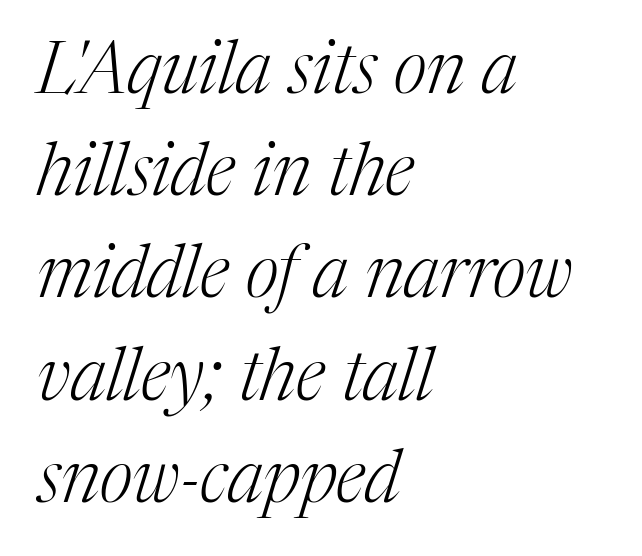
Q: Is the text bold? A: No.
Q: Is the text italic (slanted)? A: Yes, it leans right by about 17 degrees.
Q: Is the typeface a serif or a sans-serif typeface? A: Serif.
Q: Is the text underlined? A: No.
Q: How is the paragraph aligned? A: Left-aligned.
Q: Is the spacing between letters normal or unusually wide? A: Normal.
Q: Is the spacing between lines tight, normal or loose? A: Normal.
Q: Width (condensed, normal, or wide)? A: Normal.
Q: Stroke contrast? A: Medium.
Q: x-height? A: Medium.
Q: Monospaced? A: No.
